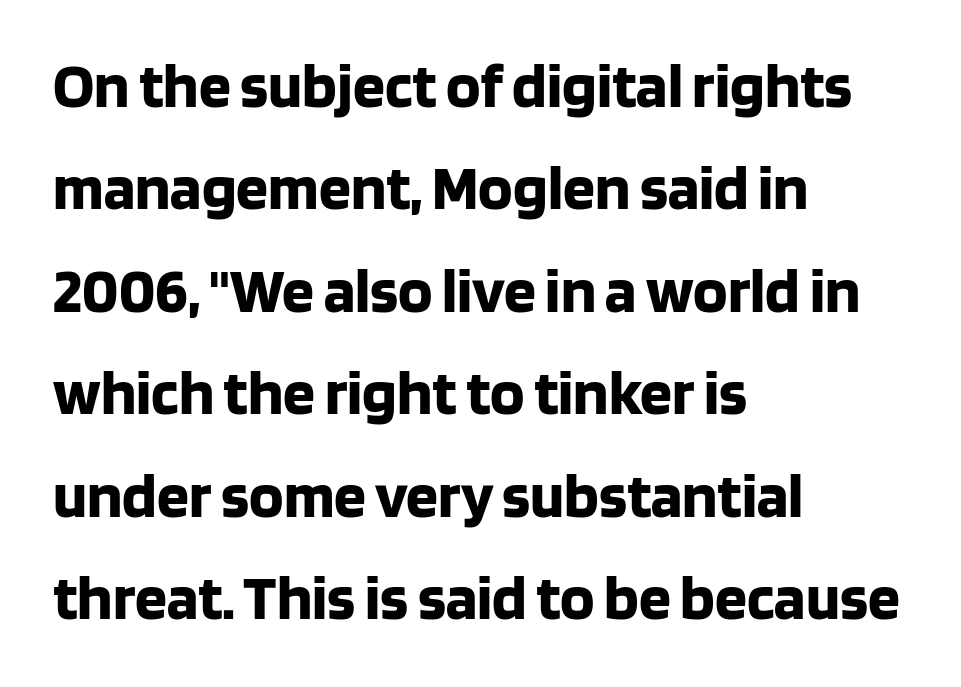
Compared with typical body copy, the letter spacing here is the same. The passage shown is typed in a proportional face where columns would drift. Evenly set lines give the paragraph a standard silhouette. The paragraph shown leans on its left margin. Heavy-handed strokes throughout: this text is bold.
